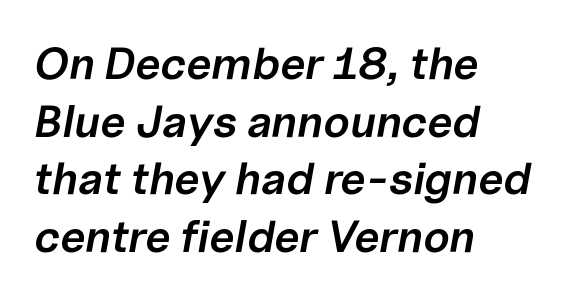
The image shows 45 px semibold type, italic (leaning right); set left-aligned, normal line spacing (1.28x), normal letter spacing, not underlined; low stroke contrast and a medium x-height.
